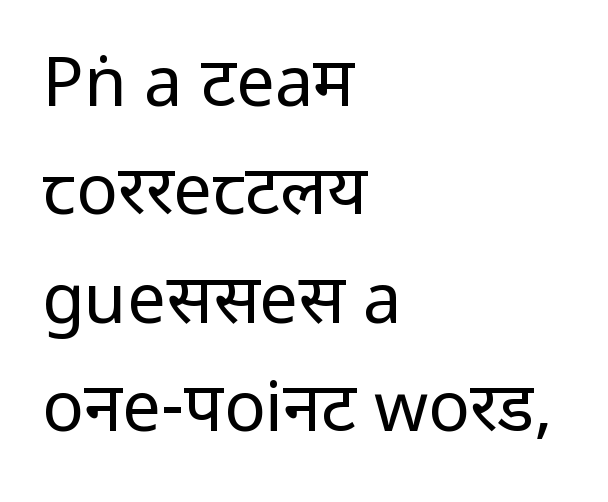
The image shows 69 px regular-weight, condensed sans-serif type, upright; set left-aligned, normal line spacing (1.57x), normal letter spacing, not underlined; low stroke contrast and a large x-height.
